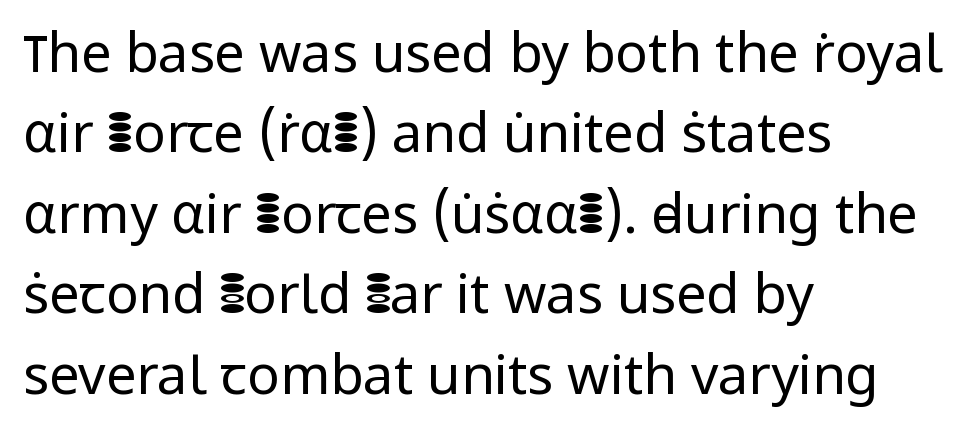
Q: Is the text bold? A: No.
Q: Is the text italic (slanted)? A: No, it is upright.
Q: Is the typeface a serif or a sans-serif typeface? A: Sans-serif.
Q: Is the text underlined? A: No.
Q: How is the paragraph aligned? A: Left-aligned.
Q: Is the spacing between letters normal or unusually wide? A: Normal.
Q: Is the spacing between lines tight, normal or loose? A: Normal.
Q: Width (condensed, normal, or wide)? A: Normal.
Q: Stroke contrast? A: Low.
Q: x-height? A: Medium.
Q: Monospaced? A: No.
